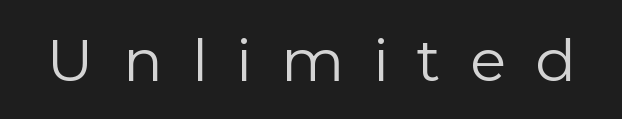
Spacing between characters has been opened up far beyond the box default. Posture: straight, roman, zero tilt. The rendering uses natural spacing where letterforms have individual widths. The passage shown is not bold in any degree. Plain, unruled lines of type.
